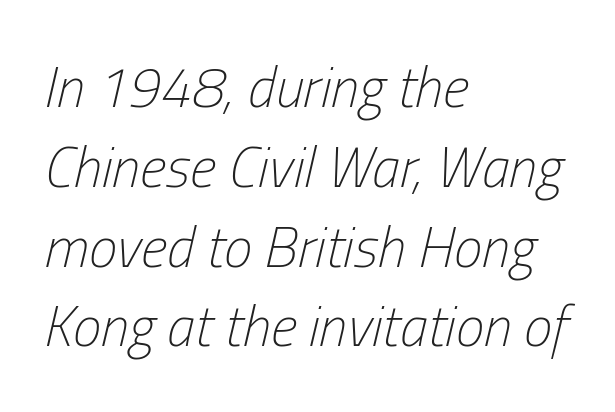
Q: Is the text bold? A: No.
Q: Is the text italic (slanted)? A: Yes, it leans right by about 13 degrees.
Q: Is the text underlined? A: No.
Q: How is the paragraph aligned? A: Left-aligned.
Q: Is the spacing between letters normal or unusually wide? A: Normal.
Q: Is the spacing between lines tight, normal or loose? A: Normal.
Q: Width (condensed, normal, or wide)? A: Condensed.
Q: Stroke contrast? A: Low.
Q: x-height? A: Medium.
Q: Monospaced? A: No.
